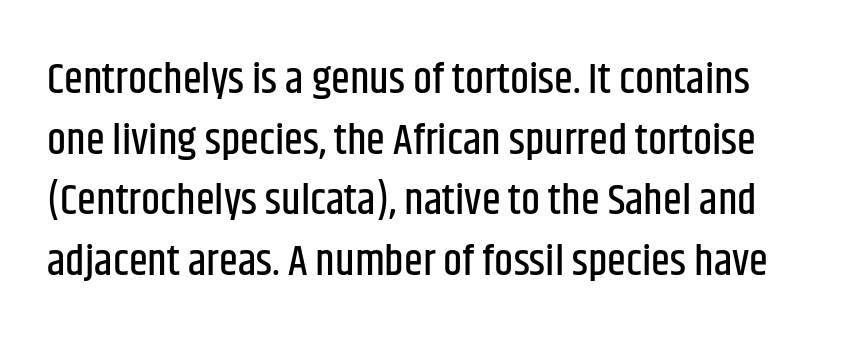
The image shows 43 px condensed sans-serif type, upright; set normal line spacing (1.41x), normal letter spacing, not underlined; low stroke contrast and a large x-height.
